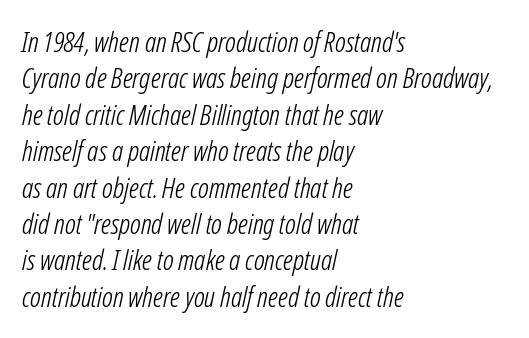
Q: Is the text bold? A: No.
Q: Is the text italic (slanted)? A: Yes, it leans right by about 12 degrees.
Q: Is the text underlined? A: No.
Q: How is the paragraph aligned? A: Left-aligned.
Q: Is the spacing between letters normal or unusually wide? A: Normal.
Q: Is the spacing between lines tight, normal or loose? A: Normal.
Q: Width (condensed, normal, or wide)? A: Condensed.
Q: Stroke contrast? A: Low.
Q: x-height? A: Medium.
Q: Monospaced? A: No.
